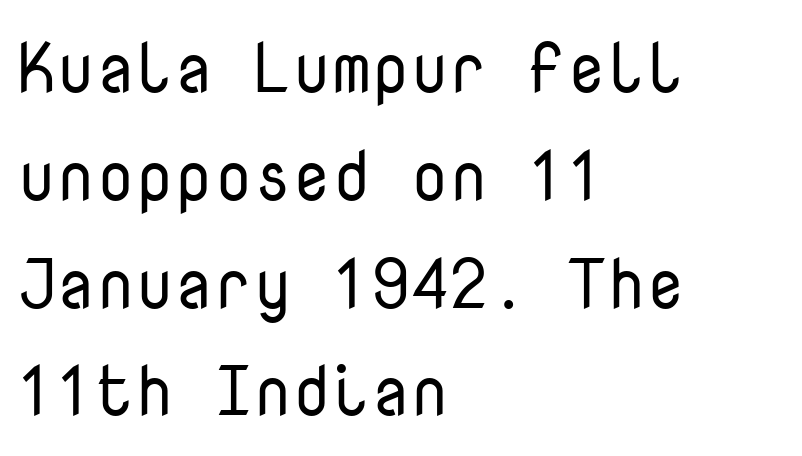
{"serif": "no", "italic": "no", "bold": "no", "weight": "regular", "width": "normal", "stroke_contrast": "low", "x_height": "medium", "monospaced": "yes", "underline": "no", "align": "left", "line_spacing": "normal", "line_spacing_ratio": 1.54, "letter_spacing": "normal", "letter_spacing_em": 0.0, "glyph_px": 70}
